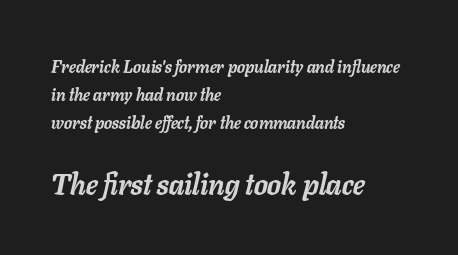
The image shows 29 px semibold type, italic (leaning right); set left-aligned, normal line spacing (1.64x), normal letter spacing, not underlined; the second (bottom) block is 1.71x larger; low stroke contrast and a medium x-height.
